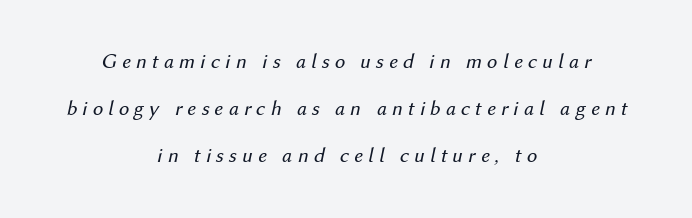
The image shows 21 px text type, italic (leaning right); set centered, loose line spacing (2.25x), unusually wide letter spacing (+0.24 em), not underlined.
